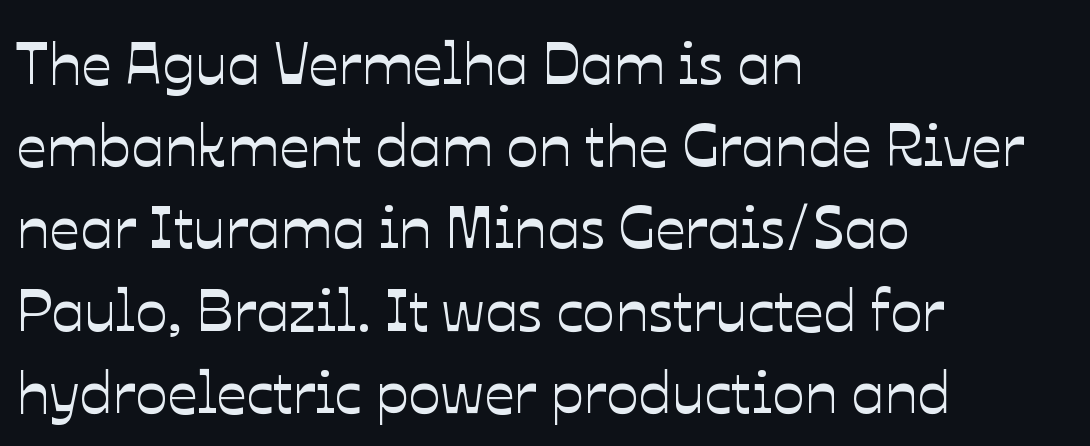
Q: Is the text italic (slanted)? A: No, it is upright.
Q: Is the text underlined? A: No.
Q: How is the paragraph aligned? A: Left-aligned.
Q: Is the spacing between letters normal or unusually wide? A: Normal.
Q: Is the spacing between lines tight, normal or loose? A: Normal.
Q: Width (condensed, normal, or wide)? A: Normal.
Q: Stroke contrast? A: Low.
Q: x-height? A: Medium.
Q: Monospaced? A: No.
